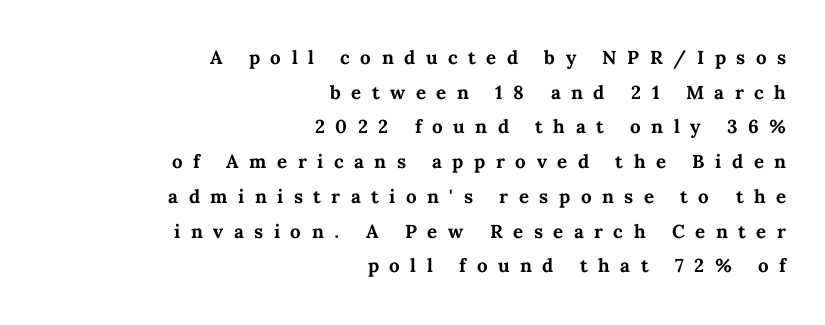
{"italic": "no", "bold": "yes", "underline": "no", "align": "right", "line_spacing": "normal", "line_spacing_ratio": 1.39, "letter_spacing": "wide", "letter_spacing_em": 0.42, "glyph_px": 25}
